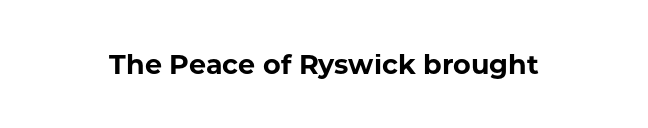
What stands out about the letter spacing? Nothing — it is the standard amount. No italicization has been applied; the sample stays upright. The gap between lines stays unmarked. Thick stems and heavy bowls — unmistakably bold.
